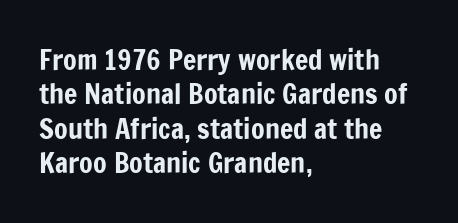
Q: Is the text italic (slanted)? A: No, it is upright.
Q: Is the typeface a serif or a sans-serif typeface? A: Sans-serif.
Q: Is the text underlined? A: No.
Q: How is the paragraph aligned? A: Left-aligned.
Q: Is the spacing between letters normal or unusually wide? A: Normal.
Q: Width (condensed, normal, or wide)? A: Condensed.
Q: Stroke contrast? A: Low.
Q: x-height? A: Medium.
Q: Monospaced? A: No.
